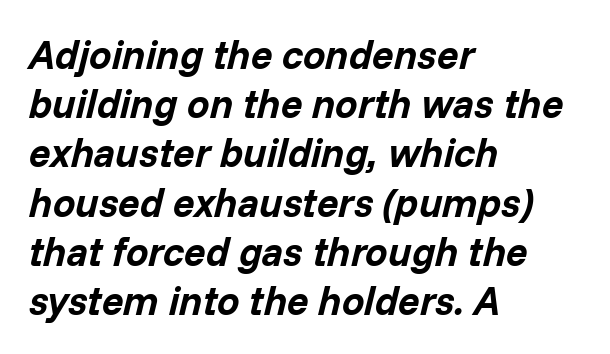
{"italic": "yes", "lean": "right", "slant_degrees": 14, "bold": "yes", "weight": "bold", "width": "normal", "stroke_contrast": "low", "x_height": "medium", "monospaced": "no", "underline": "no", "align": "left", "line_spacing_ratio": 1.23, "letter_spacing": "normal", "letter_spacing_em": 0.0, "glyph_px": 40}
